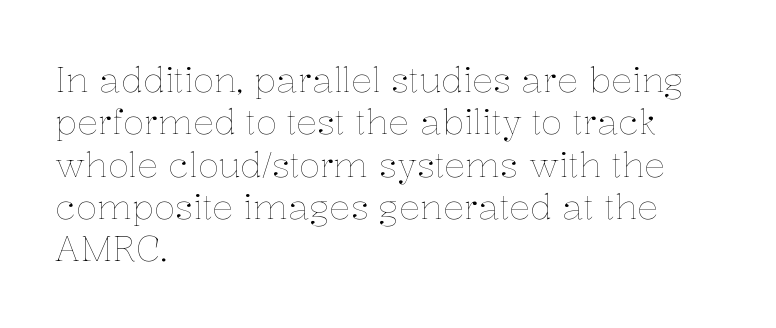
{"italic": "no", "bold": "no", "weight": "thin", "width": "normal", "stroke_contrast": "low", "x_height": "medium", "monospaced": "no", "underline": "no", "align": "left", "line_spacing_ratio": 1.21, "letter_spacing": "normal", "letter_spacing_em": 0.0, "glyph_px": 35}
